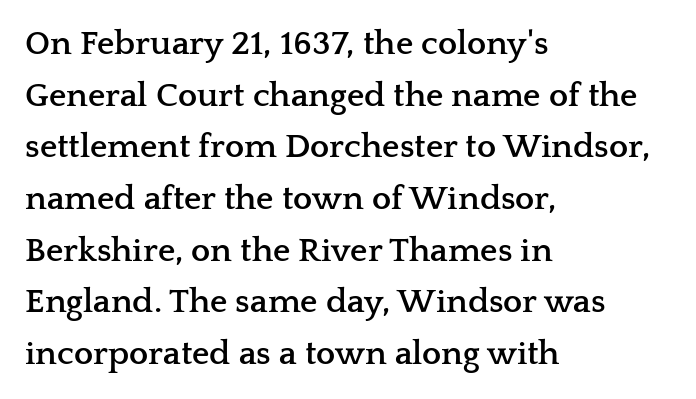
Q: Is the text bold? A: Yes.
Q: Is the text italic (slanted)? A: No, it is upright.
Q: Is the typeface a serif or a sans-serif typeface? A: Serif.
Q: Is the text underlined? A: No.
Q: How is the paragraph aligned? A: Left-aligned.
Q: Is the spacing between letters normal or unusually wide? A: Normal.
Q: Is the spacing between lines tight, normal or loose? A: Normal.
Q: Width (condensed, normal, or wide)? A: Wide.
Q: Stroke contrast? A: Low.
Q: x-height? A: Medium.
Q: Monospaced? A: No.
